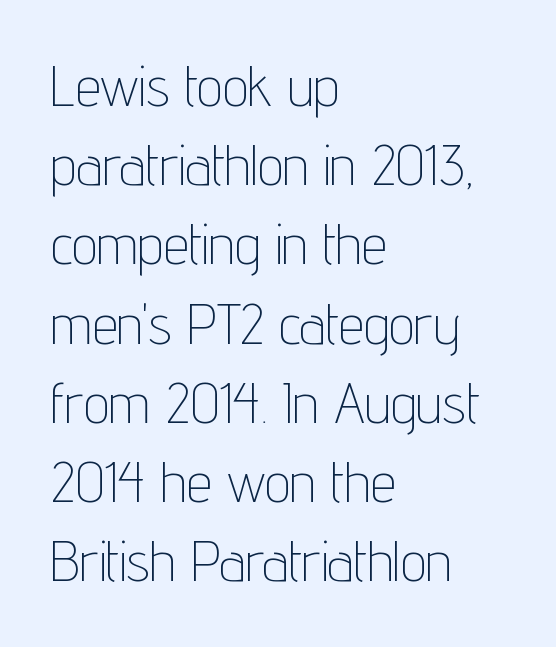
Q: Is the text bold? A: No.
Q: Is the text italic (slanted)? A: No, it is upright.
Q: Is the typeface a serif or a sans-serif typeface? A: Sans-serif.
Q: Is the text underlined? A: No.
Q: How is the paragraph aligned? A: Left-aligned.
Q: Is the spacing between letters normal or unusually wide? A: Normal.
Q: Is the spacing between lines tight, normal or loose? A: Normal.
Q: Width (condensed, normal, or wide)? A: Condensed.
Q: Stroke contrast? A: Low.
Q: x-height? A: Medium.
Q: Monospaced? A: No.
